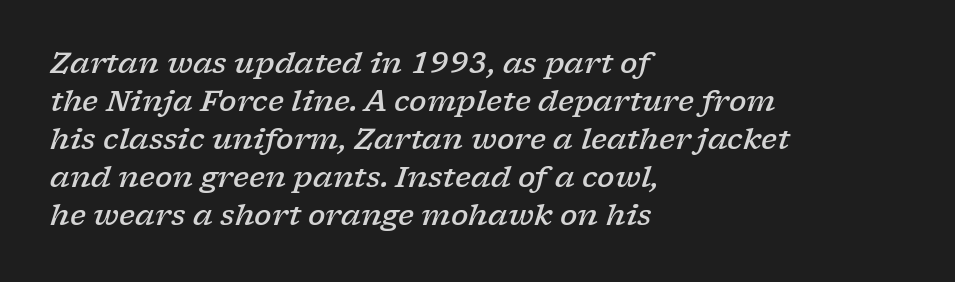
Looking at the ascenders, they clearly lean. Normally led — the rows are evenly, conventionally spaced. Each line starts at the same left margin while the right side varies. The rendering keeps characters at their native spacing. The type family on display is of the serif kind. Firm but not heavy-handed strokes: this text is semibold.
